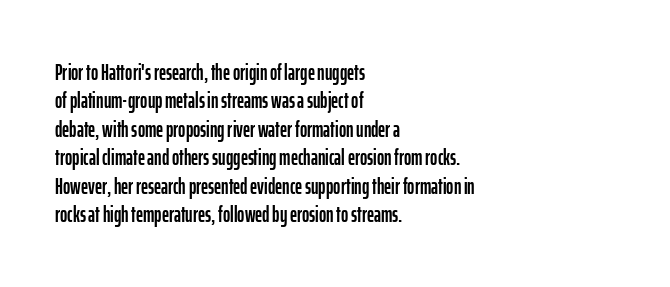
The image shows 22 px text type, upright; set left-aligned, normal line spacing (1.29x), normal letter spacing, not underlined.
